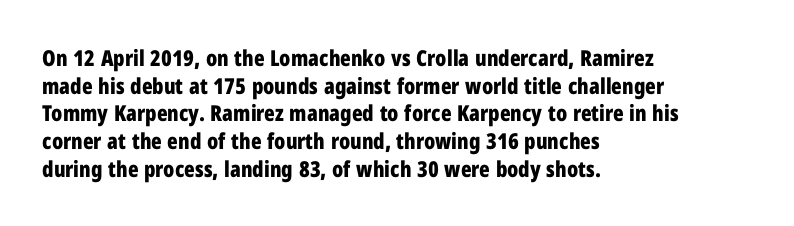
{"italic": "no", "bold": "yes", "underline": "no", "align": "left", "line_spacing": "normal", "line_spacing_ratio": 1.26, "letter_spacing": "normal", "letter_spacing_em": 0.0, "glyph_px": 22}
